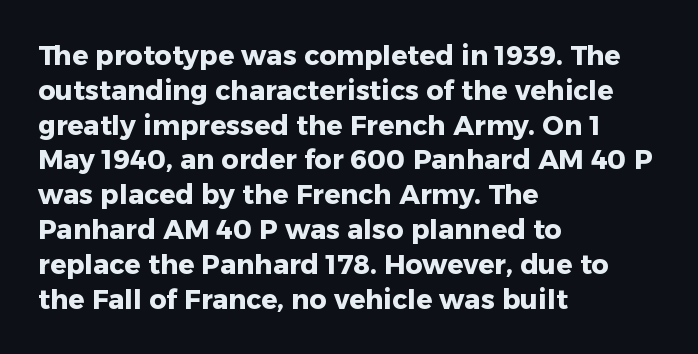
The image shows 27 px bold type, upright; set left-aligned, normal line spacing (1.29x), normal letter spacing, not underlined.
